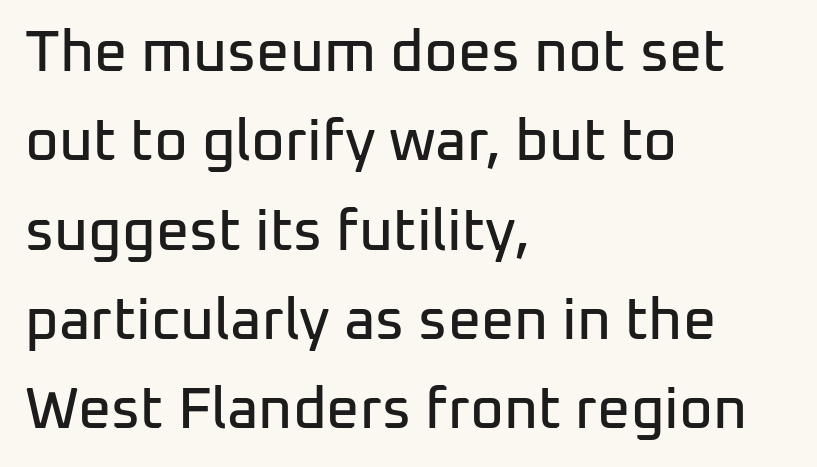
The image shows 58 px sans-serif type, upright; set left-aligned, normal line spacing (1.54x), normal letter spacing, not underlined; low stroke contrast and a medium x-height.
